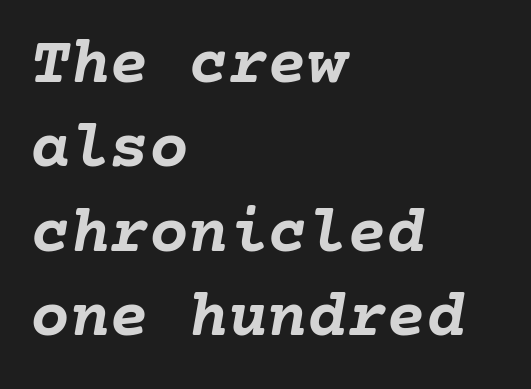
The image shows 66 px semibold type, italic (leaning right); set left-aligned, normal line spacing (1.28x), normal letter spacing, not underlined; low stroke contrast and a medium x-height.
